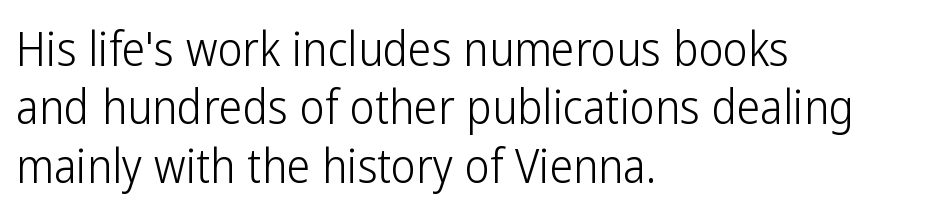
The horizontal fit of the characters is conventional and even. Look at the bottom of the vertical strokes: they stop flat, with no serifs. Each letter keeps its own natural width here, so spacing adapts to shape. These lines stack with their left ends in a neat column. Letters rest on an invisible, unmarked baseline. No extra ink here — the face is not bold.
